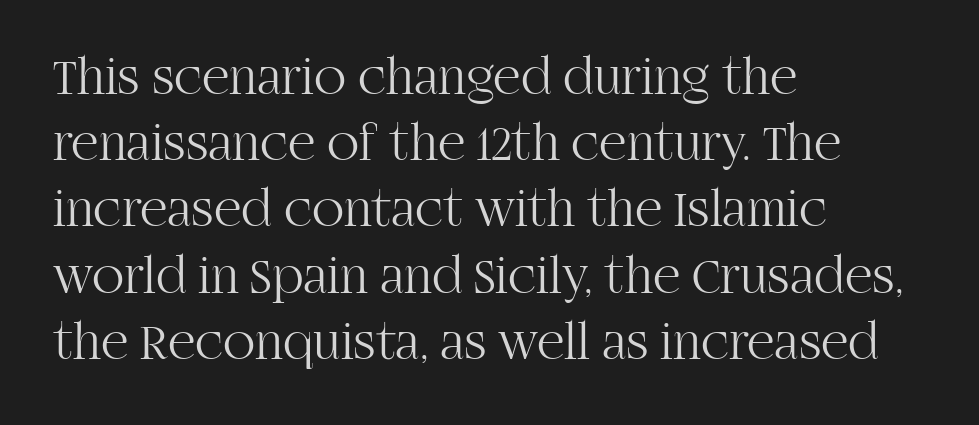
The image shows 53 px light serif type, upright; set left-aligned, normal line spacing (1.25x), normal letter spacing, not underlined; high stroke contrast and a large x-height.
